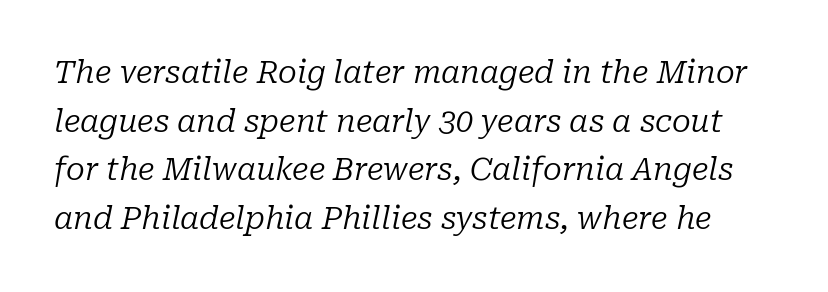
{"serif": "yes", "italic": "yes", "lean": "right", "slant_degrees": 10, "bold": "no", "weight": "regular", "width": "normal", "stroke_contrast": "low", "x_height": "medium", "monospaced": "no", "underline": "no", "line_spacing": "normal", "line_spacing_ratio": 1.57, "letter_spacing": "normal", "letter_spacing_em": 0.0, "glyph_px": 31}
